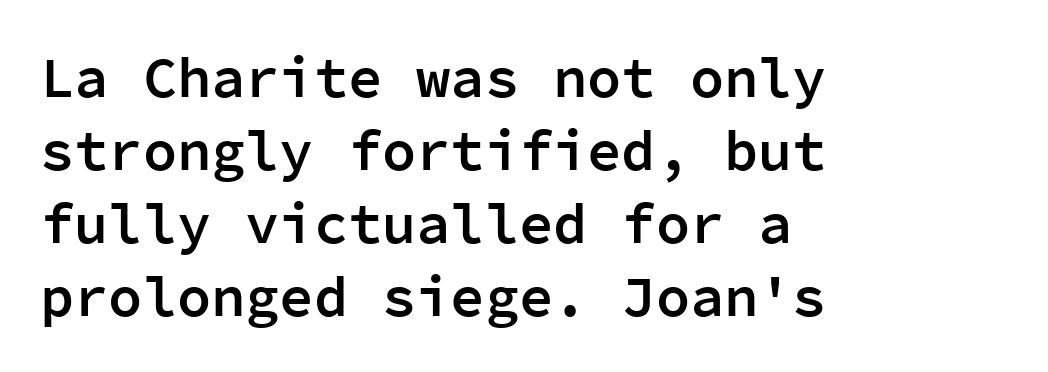
The area under the type is left untouched. There is no visible air inserted between adjacent glyphs. You could count columns in this text — the font is strictly monospaced. It's the straight-up-and-down kind of type.
